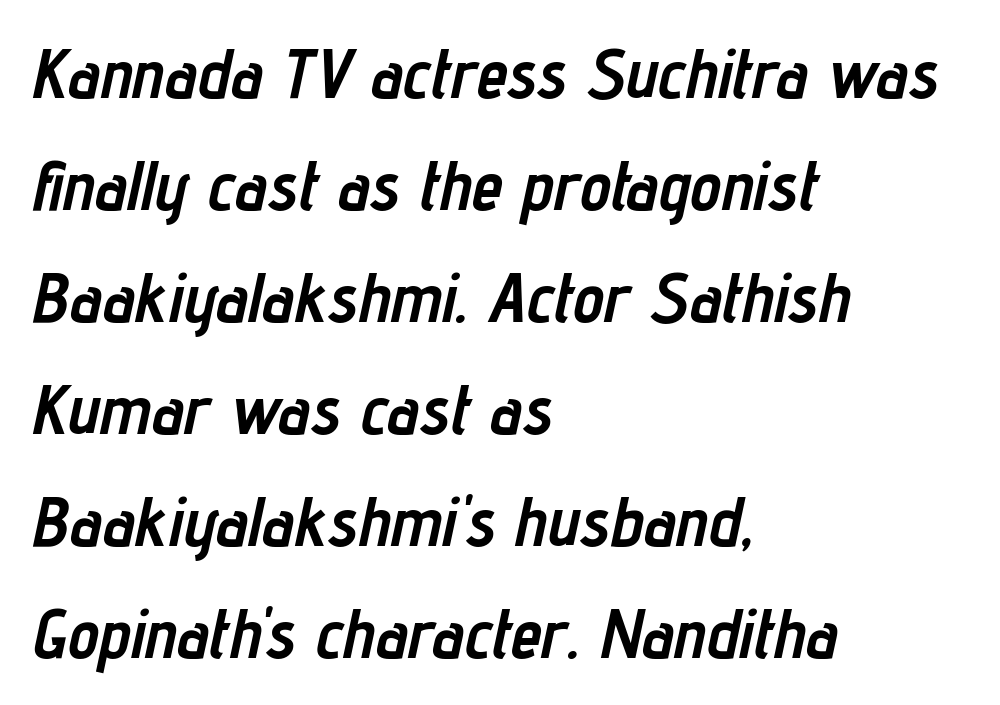
{"italic": "yes", "lean": "right", "slant_degrees": 12, "bold": "yes", "weight": "semibold", "width": "condensed", "stroke_contrast": "low", "x_height": "medium", "monospaced": "no", "underline": "no", "align": "left", "line_spacing": "normal", "line_spacing_ratio": 1.6, "letter_spacing": "normal", "letter_spacing_em": 0.0, "glyph_px": 70}
